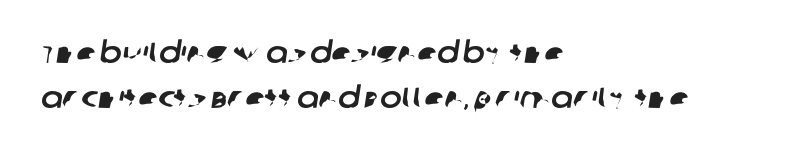
Each word holds together tightly as a unit, with standard inter-letter gaps. These lines are rendered in a variable-pitch font. Anything drawn beneath the words? Only blank space. This sample is left-justified, so line endings fall wherever the words run out.
